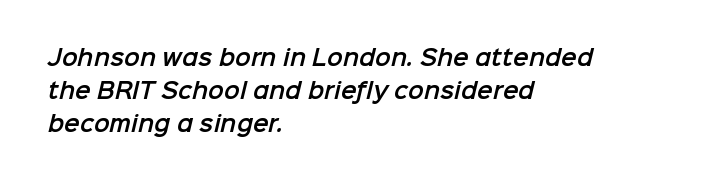
The image shows 21 px text type; set left-aligned, normal line spacing (1.58x), normal letter spacing, not underlined.
